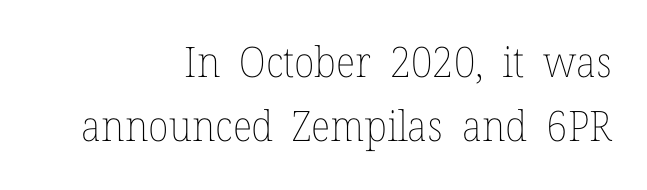
Q: Is the text bold? A: No.
Q: Is the text italic (slanted)? A: No, it is upright.
Q: Is the text underlined? A: No.
Q: How is the paragraph aligned? A: Right-aligned.
Q: Is the spacing between letters normal or unusually wide? A: Normal.
Q: Is the spacing between lines tight, normal or loose? A: Normal.
Q: Width (condensed, normal, or wide)? A: Normal.
Q: Stroke contrast? A: Low.
Q: x-height? A: Medium.
Q: Monospaced? A: No.
